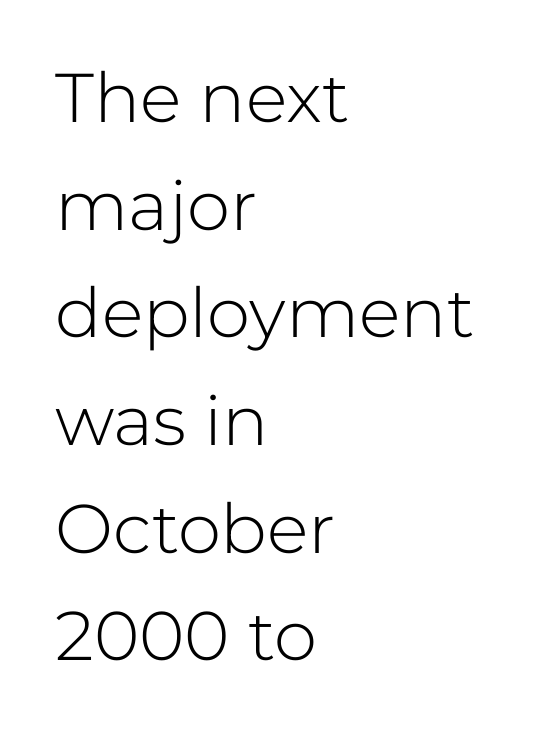
The image shows 69 px light sans-serif type, upright; set left-aligned, normal line spacing (1.56x), normal letter spacing, not underlined; low stroke contrast and a medium x-height.
